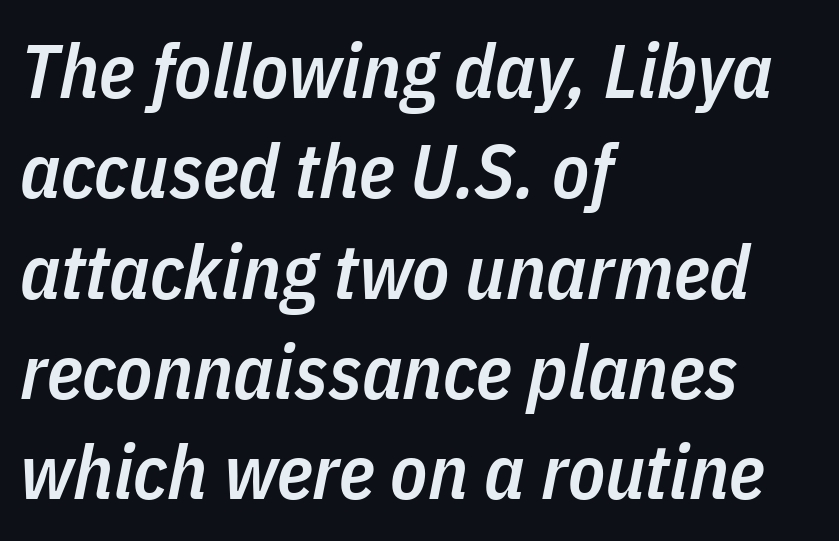
{"italic": "yes", "lean": "right", "slant_degrees": 11, "bold": "semi", "weight": "semibold", "width": "condensed", "stroke_contrast": "low", "x_height": "medium", "monospaced": "no", "underline": "no", "align": "left", "line_spacing": "normal", "line_spacing_ratio": 1.32, "letter_spacing": "normal", "letter_spacing_em": 0.0, "glyph_px": 76}
